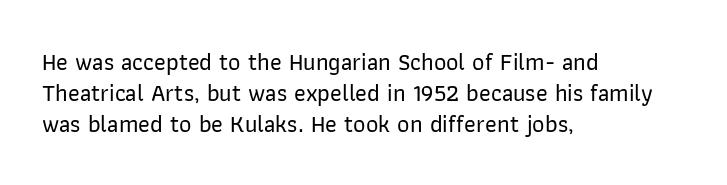
Q: Is the text italic (slanted)? A: No, it is upright.
Q: Is the text underlined? A: No.
Q: How is the paragraph aligned? A: Left-aligned.
Q: Is the spacing between letters normal or unusually wide? A: Normal.
Q: Is the spacing between lines tight, normal or loose? A: Normal.
